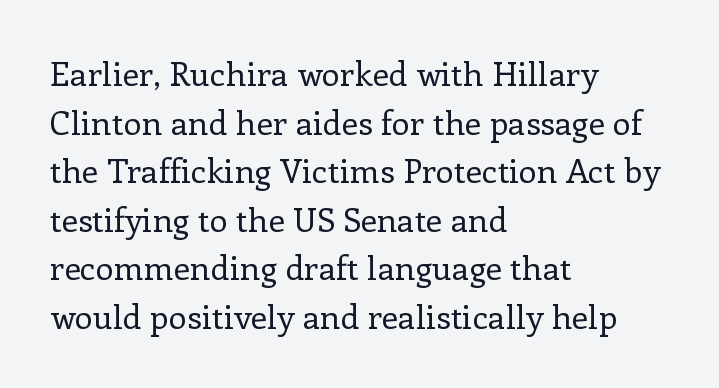
Caption: face not bold, strokes unweighted. The font's upright variant was chosen for this text. Short and long lines alike share a common starting point at left. The passage shown is typed in a proportional face where columns would drift. Examine the stroke ends and you'll spot serifs.
